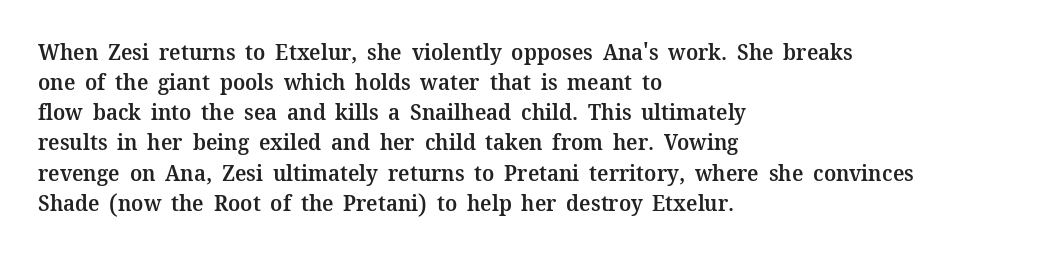
The image shows 22 px text type, upright; set left-aligned, normal line spacing (1.37x), normal letter spacing, not underlined.
